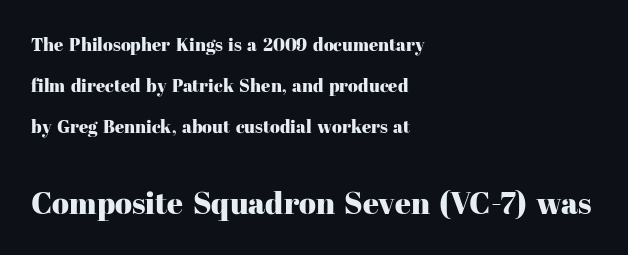
The image shows 31 px serif type, upright; set left-aligned, loose line spacing (2.28x), normal letter spacing, not underlined; the second (bottom) block is 1.72x larger; high stroke contrast and a medium x-height.
